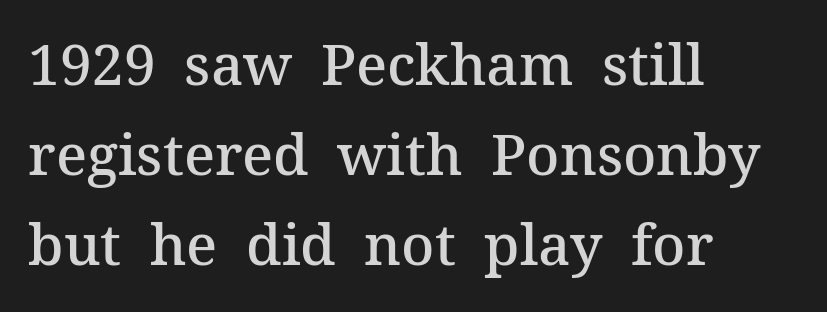
Q: Is the text bold? A: Semi-bold.
Q: Is the text italic (slanted)? A: No, it is upright.
Q: Is the typeface a serif or a sans-serif typeface? A: Serif.
Q: Is the text underlined? A: No.
Q: How is the paragraph aligned? A: Left-aligned.
Q: Is the spacing between letters normal or unusually wide? A: Normal.
Q: Is the spacing between lines tight, normal or loose? A: Normal.
Q: Width (condensed, normal, or wide)? A: Normal.
Q: Stroke contrast? A: Medium.
Q: x-height? A: Medium.
Q: Monospaced? A: No.
